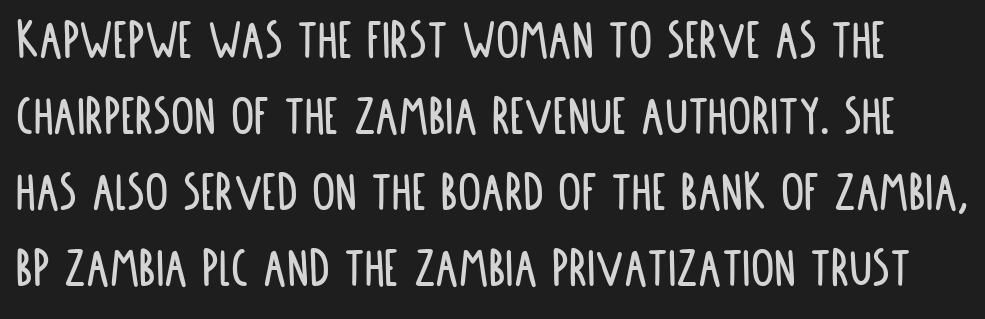
{"serif": "no", "italic": "no", "width": "condensed", "stroke_contrast": "low", "x_height": "large", "monospaced": "no", "underline": "no", "line_spacing": "normal", "line_spacing_ratio": 1.31, "letter_spacing": "normal", "letter_spacing_em": 0.0, "glyph_px": 58}
